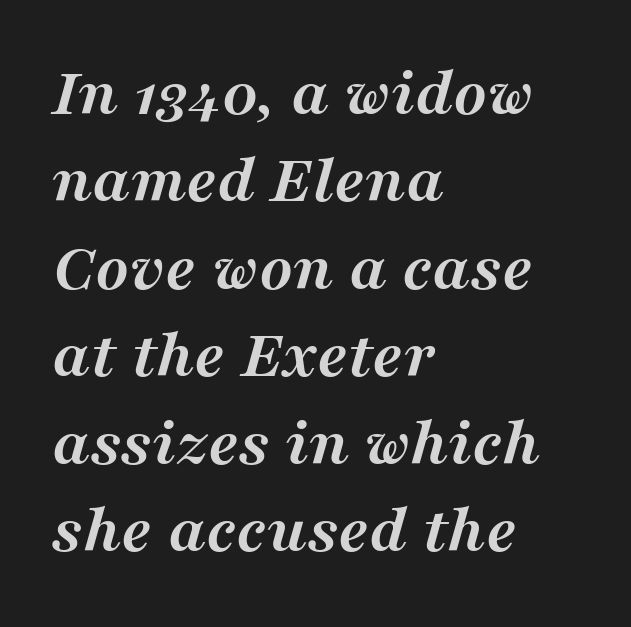
Q: Is the text bold? A: Yes.
Q: Is the text italic (slanted)? A: Yes, it leans right by about 16 degrees.
Q: Is the typeface a serif or a sans-serif typeface? A: Serif.
Q: Is the text underlined? A: No.
Q: How is the paragraph aligned? A: Left-aligned.
Q: Is the spacing between letters normal or unusually wide? A: Normal.
Q: Is the spacing between lines tight, normal or loose? A: Normal.
Q: Width (condensed, normal, or wide)? A: Normal.
Q: Stroke contrast? A: Medium.
Q: x-height? A: Medium.
Q: Monospaced? A: No.
